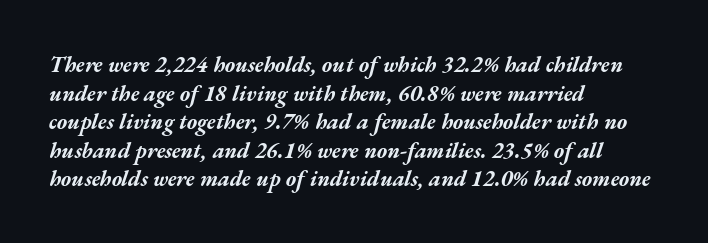
Q: Is the text bold? A: Yes.
Q: Is the text italic (slanted)? A: Yes, it leans right by about 17 degrees.
Q: Is the text underlined? A: No.
Q: How is the paragraph aligned? A: Left-aligned.
Q: Is the spacing between letters normal or unusually wide? A: Normal.
Q: Is the spacing between lines tight, normal or loose? A: Normal.
